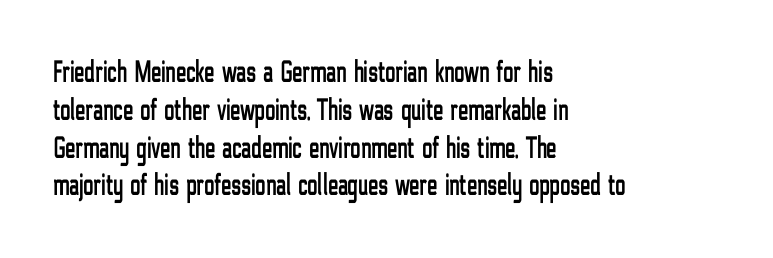
The image shows 31 px condensed sans-serif type, upright; set left-aligned, line spacing 1.22x, normal letter spacing, not underlined; low stroke contrast and a medium x-height.
